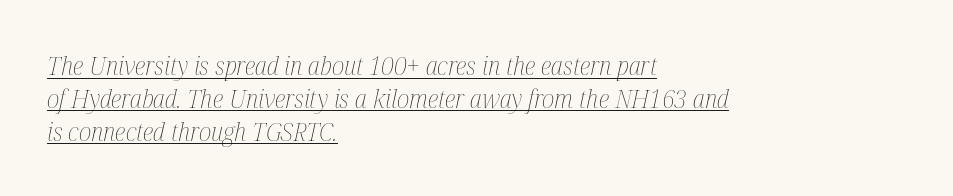
{"italic": "yes", "lean": "right", "slant_degrees": 12, "bold": "no", "underline": "yes", "align": "left", "line_spacing": "normal", "line_spacing_ratio": 1.26, "letter_spacing": "normal", "letter_spacing_em": 0.0, "glyph_px": 26}
